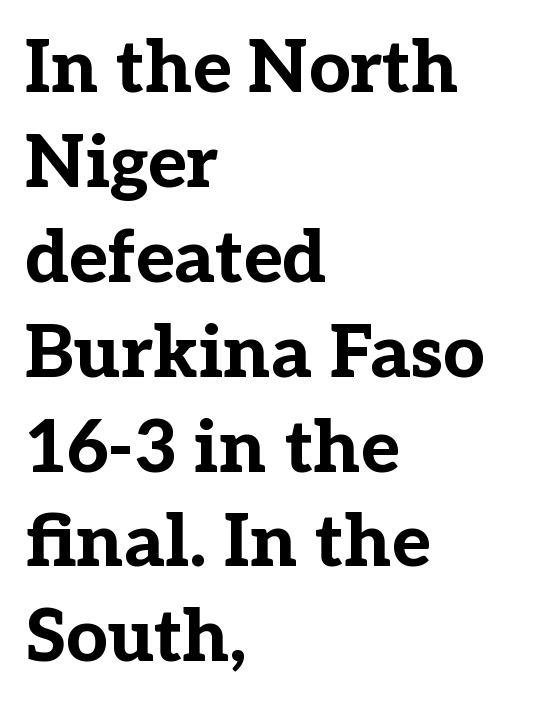
Q: Is the text bold? A: Yes.
Q: Is the text italic (slanted)? A: No, it is upright.
Q: Is the typeface a serif or a sans-serif typeface? A: Serif.
Q: Is the text underlined? A: No.
Q: How is the paragraph aligned? A: Left-aligned.
Q: Is the spacing between letters normal or unusually wide? A: Normal.
Q: Is the spacing between lines tight, normal or loose? A: Normal.
Q: Width (condensed, normal, or wide)? A: Normal.
Q: Stroke contrast? A: Low.
Q: x-height? A: Medium.
Q: Monospaced? A: No.
